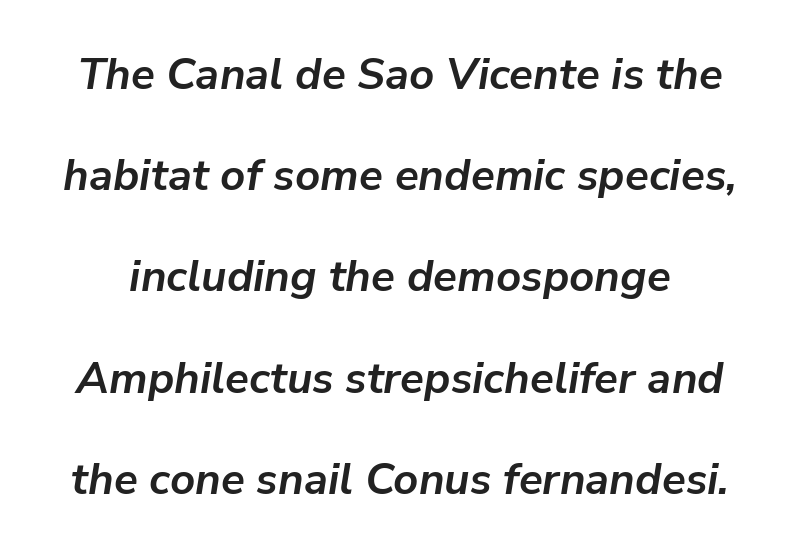
These words are printed bold, with thick strokes throughout. The block of text is sparse from top to bottom, with ample space between rows. The passage shown is not underscored anywhere. The face used here has a pronounced slope to its letters. This sample has the flowing, uneven cadence of proportional lettering. Characters follow at the spacing the type designer built in.
